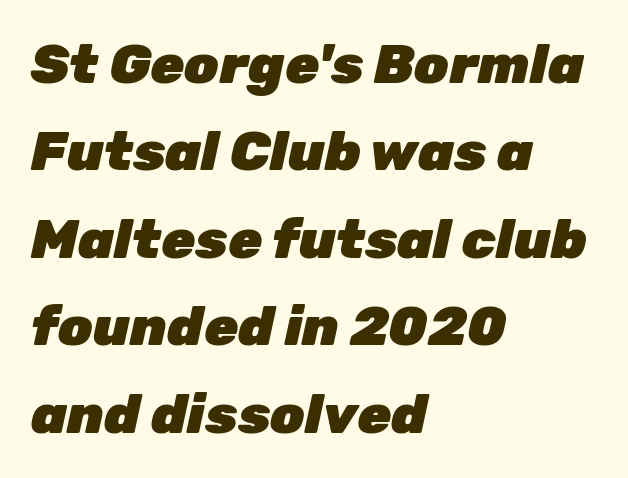
The space beneath each line is pristine and unruled. Caption: standard tracking, unaltered. The line-height multiplier appears to be the usual default. Emphasis by weight is at full strength: bold. Notice how the stems are inclined rather than vertical — that's the hallmark of italics. Caption: multi-line text, flush left, ragged right.
